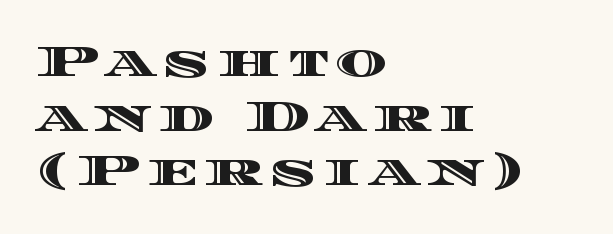
Descenders hang freely into open space. Spacing verdict: proportional, widths tailored to each character. Rendered with straight, roman letterforms. Each line starts at the same left margin while the right side varies.
